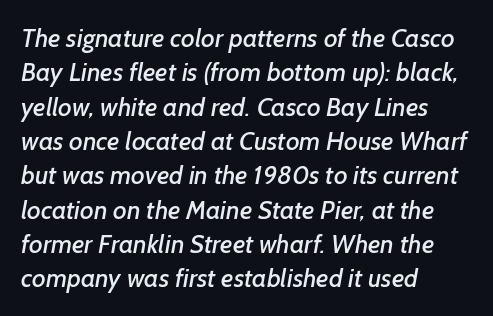
{"underline": "no", "align": "left", "line_spacing": "normal", "line_spacing_ratio": 1.32, "letter_spacing": "normal", "letter_spacing_em": 0.0, "glyph_px": 26}
